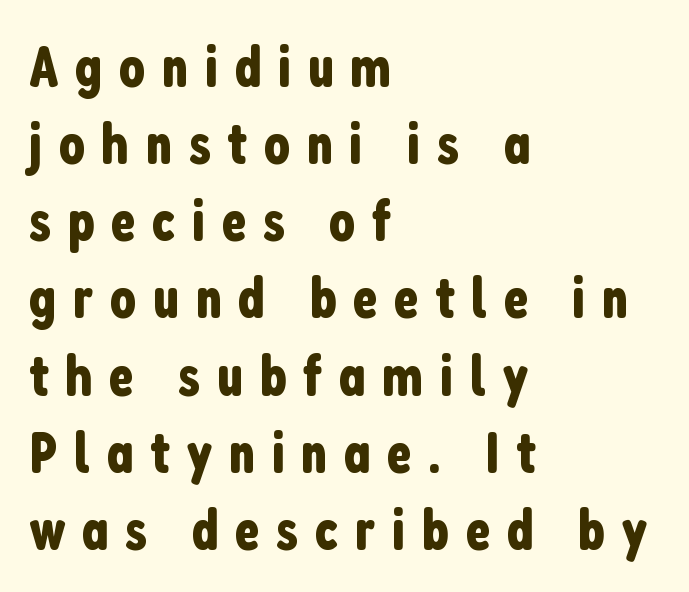
{"serif": "no", "italic": "no", "width": "condensed", "stroke_contrast": "low", "x_height": "medium", "monospaced": "no", "underline": "no", "align": "left", "line_spacing": "normal", "line_spacing_ratio": 1.33, "letter_spacing": "wide", "letter_spacing_em": 0.28, "glyph_px": 58}
